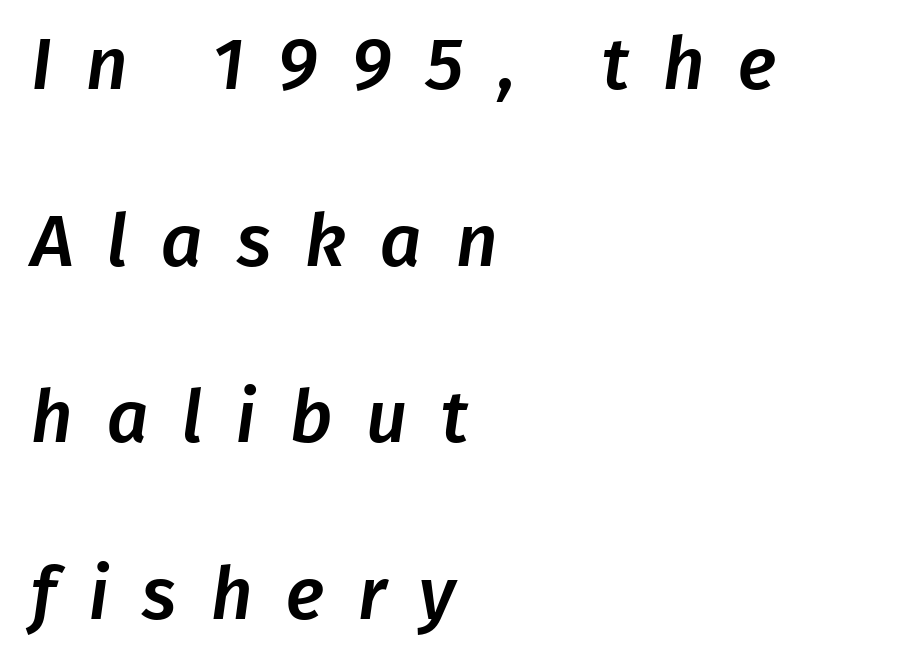
Type without underlining. Notice how the passage keeps a crisp vertical edge on the left only. What's the leading like? Stretched, with rows far apart. Honestly, the letter spacing is so wide it's the main thing you notice.
